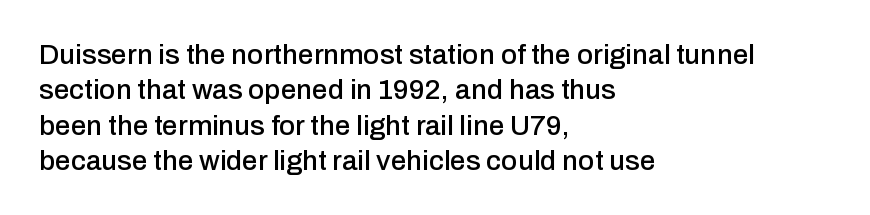
{"serif": "no", "italic": "no", "width": "normal", "stroke_contrast": "low", "x_height": "medium", "monospaced": "no", "underline": "no", "align": "left", "line_spacing": "normal", "line_spacing_ratio": 1.26, "letter_spacing": "normal", "letter_spacing_em": 0.0, "glyph_px": 28}
